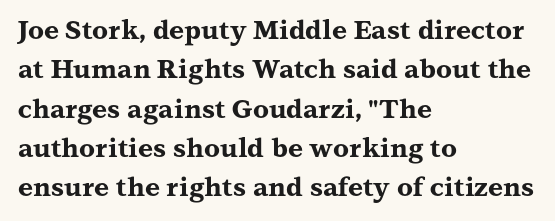
Typeset ragged right — the left edge is the straight one. The passage shown is not underscored anywhere. The lettering stays uniformly vertical, giving the passage a roman look. Short note: letters normally spaced.
